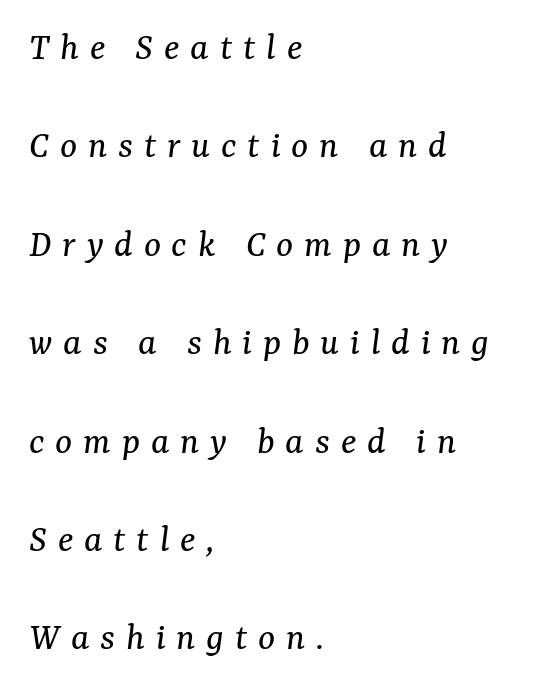
The image shows 40 px regular-weight serif type, italic (leaning right); set left-aligned, loose line spacing (2.46x), unusually wide letter spacing (+0.27 em), not underlined; medium stroke contrast and a medium x-height.
